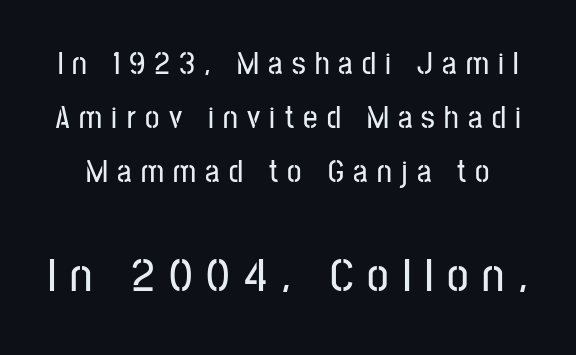
The passage shown begins with its smaller block and ends with its larger one. The specimen reads as upright at a glance. The rendering uses a moderate line-height, typical for paragraphs. Think of a printed novel: that variable character pitch is what you see here.
